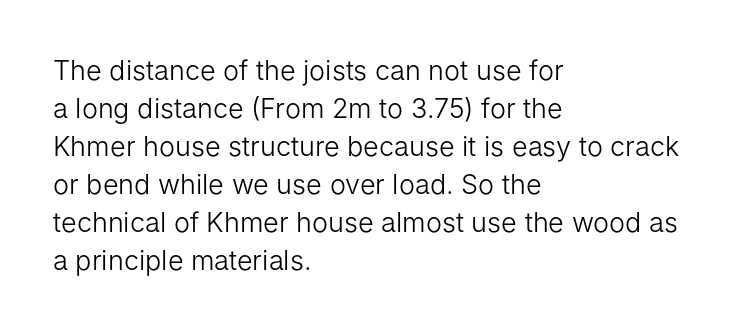
The designer left line spacing at the default. A classic flush-left, rag-right setting is used for this passage. The font sits on the lighter half of the weight spectrum, regular included. The letters stand straight up with perfectly vertical stems. No word sits above an underline.
